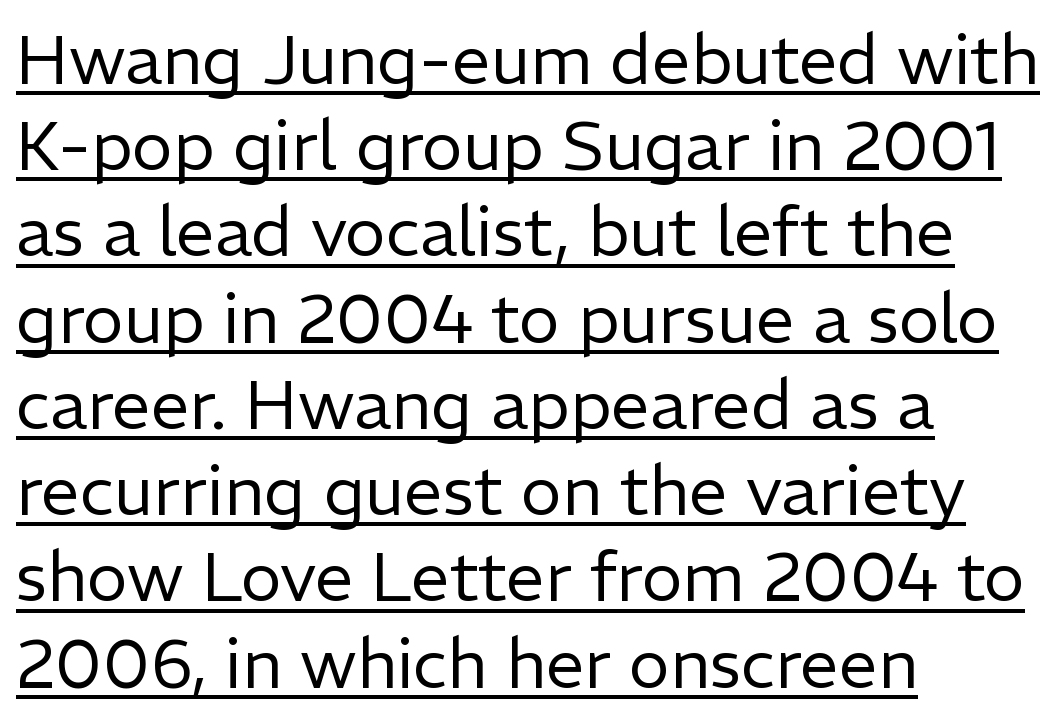
Q: Is the text bold? A: No.
Q: Is the text italic (slanted)? A: No, it is upright.
Q: Is the typeface a serif or a sans-serif typeface? A: Sans-serif.
Q: Is the text underlined? A: Yes.
Q: How is the paragraph aligned? A: Left-aligned.
Q: Is the spacing between letters normal or unusually wide? A: Normal.
Q: Is the spacing between lines tight, normal or loose? A: Normal.
Q: Width (condensed, normal, or wide)? A: Normal.
Q: Stroke contrast? A: Low.
Q: x-height? A: Medium.
Q: Monospaced? A: No.
